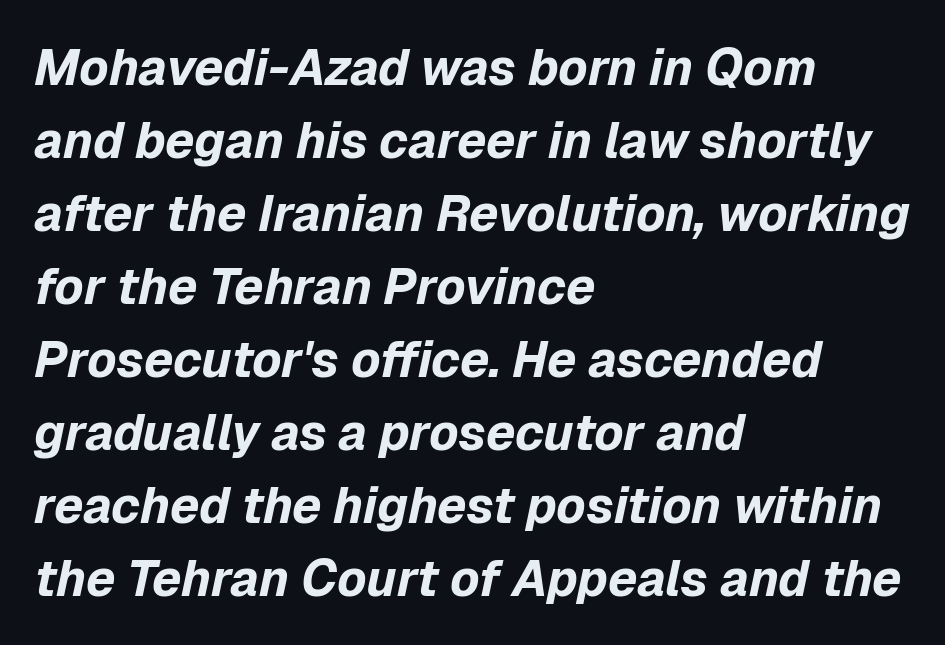
The image shows 50 px bold type, italic (leaning right); set left-aligned, normal line spacing (1.46x), normal letter spacing, not underlined; low stroke contrast and a medium x-height.
